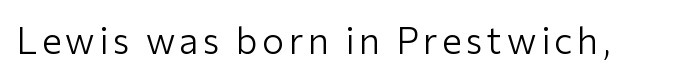
The image shows 37 px light sans-serif type, upright; set not underlined; low stroke contrast and a medium x-height.
